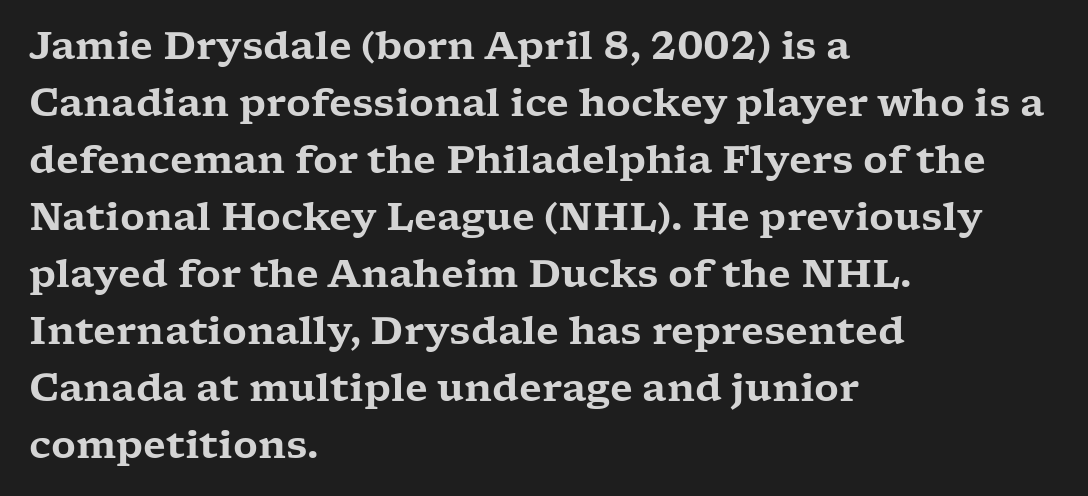
Q: Is the text italic (slanted)? A: No, it is upright.
Q: Is the typeface a serif or a sans-serif typeface? A: Serif.
Q: Is the text underlined? A: No.
Q: How is the paragraph aligned? A: Left-aligned.
Q: Is the spacing between letters normal or unusually wide? A: Normal.
Q: Is the spacing between lines tight, normal or loose? A: Normal.
Q: Width (condensed, normal, or wide)? A: Wide.
Q: Stroke contrast? A: Low.
Q: x-height? A: Medium.
Q: Monospaced? A: No.
